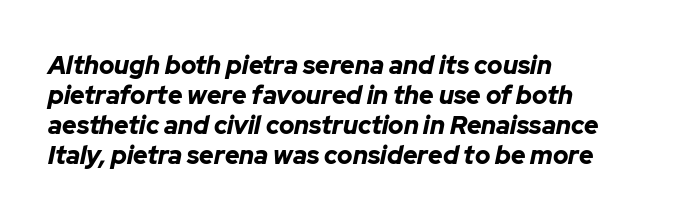
Notice how the stems are inclined rather than vertical — that's the hallmark of italics. You'd pick this weight for a headline — it's a proper bold. Words float on clear page, feet unadorned. Students, note that the glyphs here touch the page at normal intervals.
